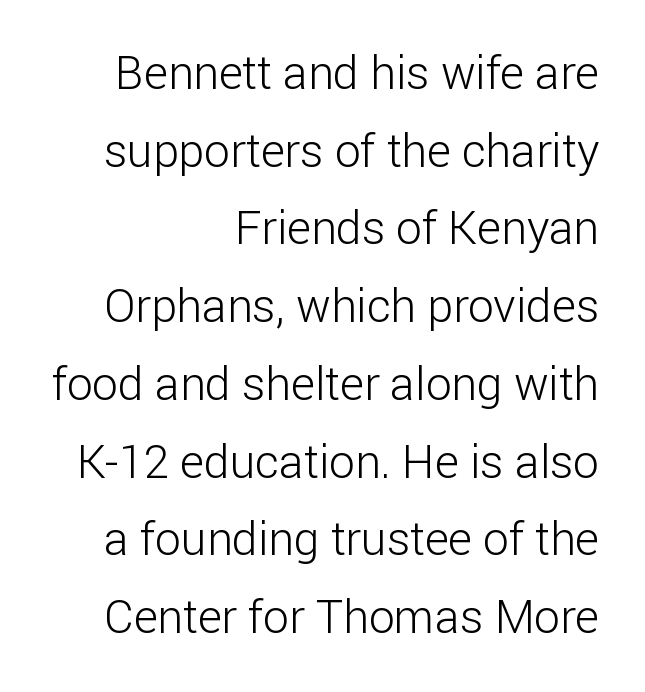
Q: Is the text bold? A: No.
Q: Is the text italic (slanted)? A: No, it is upright.
Q: Is the typeface a serif or a sans-serif typeface? A: Sans-serif.
Q: Is the text underlined? A: No.
Q: How is the paragraph aligned? A: Right-aligned.
Q: Is the spacing between letters normal or unusually wide? A: Normal.
Q: Is the spacing between lines tight, normal or loose? A: Normal.
Q: Width (condensed, normal, or wide)? A: Normal.
Q: Stroke contrast? A: Low.
Q: x-height? A: Medium.
Q: Monospaced? A: No.
